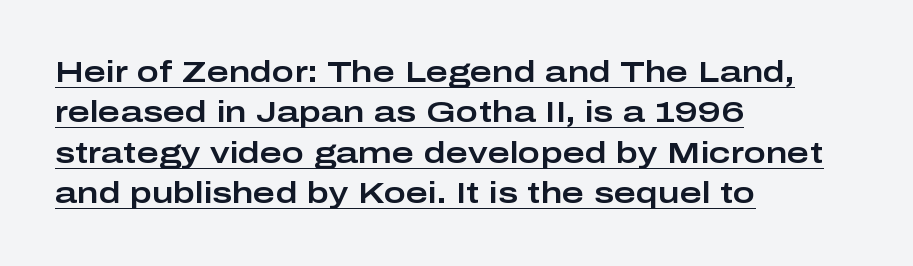
Q: Is the text italic (slanted)? A: No, it is upright.
Q: Is the typeface a serif or a sans-serif typeface? A: Sans-serif.
Q: Is the text underlined? A: Yes.
Q: How is the paragraph aligned? A: Left-aligned.
Q: Is the spacing between letters normal or unusually wide? A: Normal.
Q: Is the spacing between lines tight, normal or loose? A: Normal.
Q: Width (condensed, normal, or wide)? A: Wide.
Q: Stroke contrast? A: Low.
Q: x-height? A: Medium.
Q: Monospaced? A: No.
